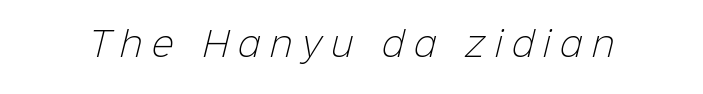
Q: Is the text bold? A: No.
Q: Is the typeface a serif or a sans-serif typeface? A: Sans-serif.
Q: Is the text underlined? A: No.
Q: Is the spacing between letters normal or unusually wide? A: Unusually wide.
Q: Width (condensed, normal, or wide)? A: Normal.
Q: Stroke contrast? A: Low.
Q: x-height? A: Medium.
Q: Monospaced? A: No.
